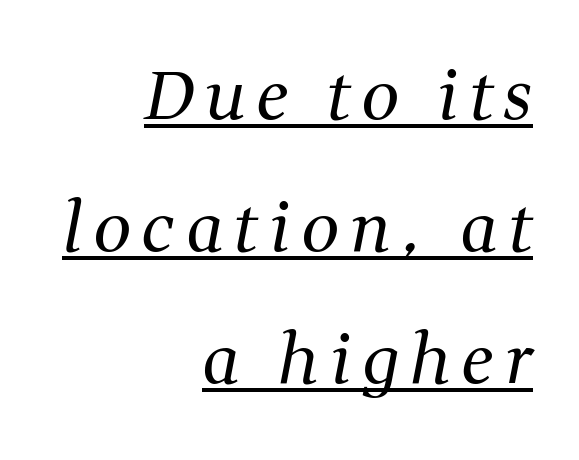
Horizontal bands of white between lines are thick stripes. Line ends are locked; line starts wander. Note the varied advance widths — an 'i' is clearly narrower than an 'm'. Weight: not bold — regular or lighter. Slanted lettering throughout.
